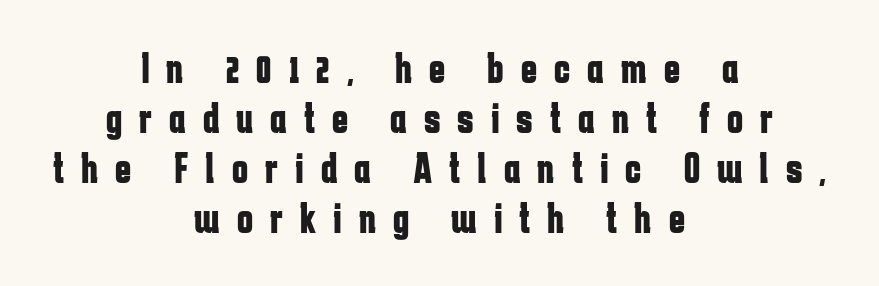
{"serif": "no", "italic": "no", "bold": "yes", "weight": "bold", "width": "condensed", "stroke_contrast": "low", "x_height": "medium", "monospaced": "no", "underline": "no", "align": "center", "line_spacing_ratio": 1.16, "letter_spacing": "wide", "letter_spacing_em": 0.4, "glyph_px": 43}
